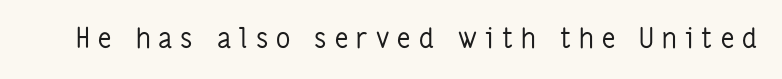
Q: Is the text bold? A: No.
Q: Is the text italic (slanted)? A: No, it is upright.
Q: Is the typeface a serif or a sans-serif typeface? A: Sans-serif.
Q: Is the text underlined? A: No.
Q: Is the spacing between letters normal or unusually wide? A: Unusually wide.
Q: Width (condensed, normal, or wide)? A: Condensed.
Q: Stroke contrast? A: Low.
Q: x-height? A: Medium.
Q: Monospaced? A: No.
